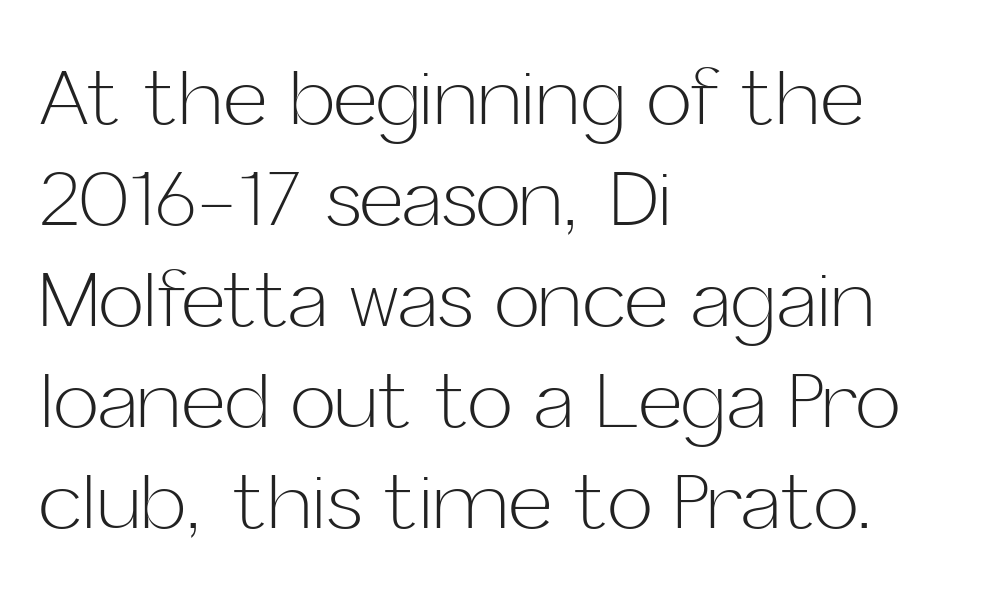
The image shows 76 px light sans-serif type, upright; set left-aligned, normal line spacing (1.33x), normal letter spacing, not underlined; low stroke contrast and a medium x-height.
